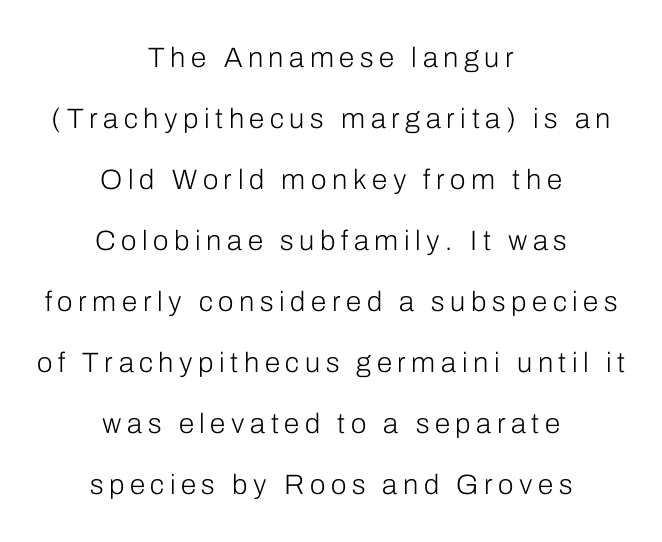
{"serif": "no", "italic": "no", "bold": "no", "weight": "light", "width": "normal", "stroke_contrast": "low", "x_height": "medium", "monospaced": "no", "underline": "no", "align": "center", "line_spacing": "loose", "line_spacing_ratio": 2.18, "letter_spacing": "wide", "letter_spacing_em": 0.2, "glyph_px": 28}
